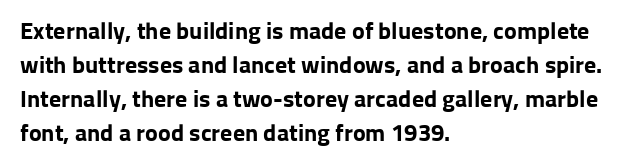
Q: Is the text bold? A: Yes.
Q: Is the text italic (slanted)? A: No, it is upright.
Q: Is the text underlined? A: No.
Q: How is the paragraph aligned? A: Left-aligned.
Q: Is the spacing between letters normal or unusually wide? A: Normal.
Q: Is the spacing between lines tight, normal or loose? A: Normal.
